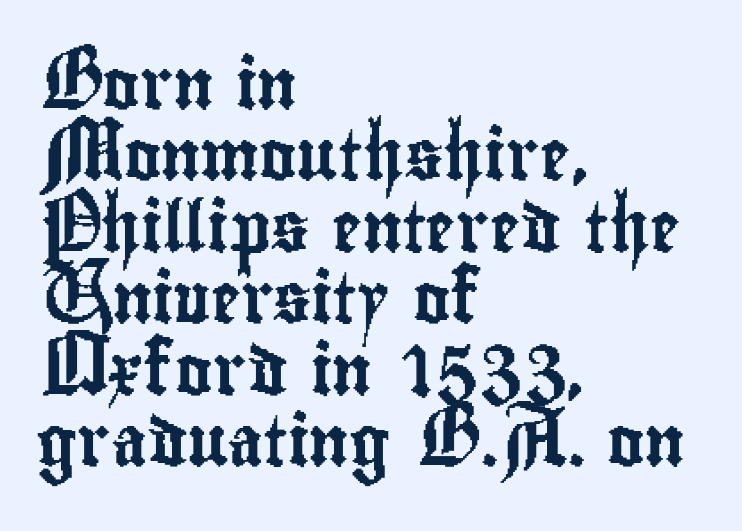
The image shows 50 px condensed sans-serif type, upright; set left-aligned, normal line spacing (1.43x), normal letter spacing, not underlined; low stroke contrast and a small x-height.
